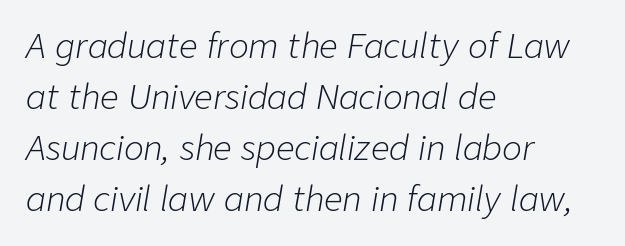
Q: Is the text bold? A: No.
Q: Is the text italic (slanted)? A: Yes, it leans right by about 9 degrees.
Q: Is the text underlined? A: No.
Q: How is the paragraph aligned? A: Left-aligned.
Q: Is the spacing between letters normal or unusually wide? A: Normal.
Q: Is the spacing between lines tight, normal or loose? A: Normal.
Q: Width (condensed, normal, or wide)? A: Normal.
Q: Stroke contrast? A: Low.
Q: x-height? A: Medium.
Q: Monospaced? A: No.
